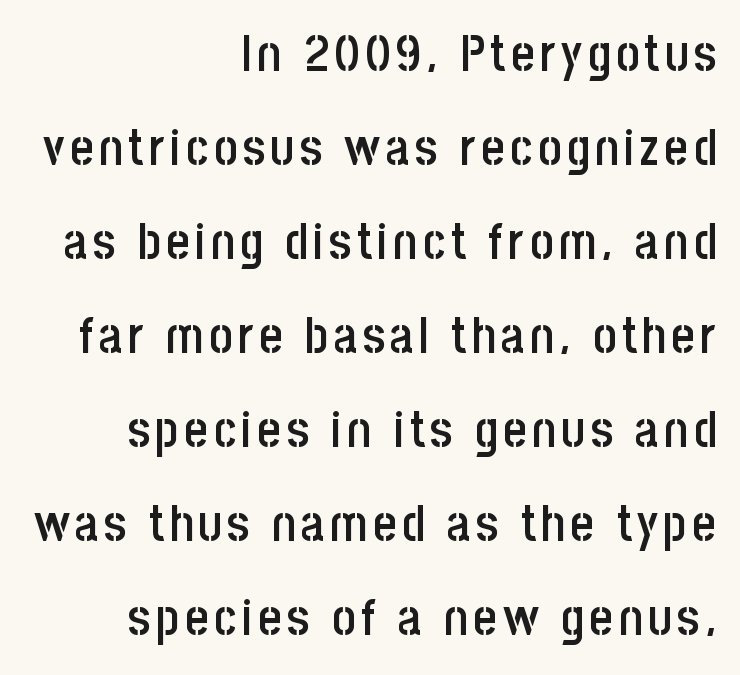
Q: Is the text bold? A: Semi-bold.
Q: Is the text italic (slanted)? A: No, it is upright.
Q: Is the typeface a serif or a sans-serif typeface? A: Sans-serif.
Q: Is the text underlined? A: No.
Q: How is the paragraph aligned? A: Right-aligned.
Q: Width (condensed, normal, or wide)? A: Condensed.
Q: Stroke contrast? A: Low.
Q: x-height? A: Large.
Q: Monospaced? A: No.
